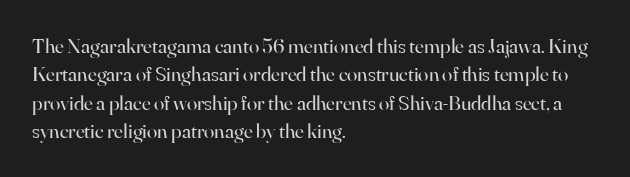
Q: Is the text bold? A: No.
Q: Is the text italic (slanted)? A: No, it is upright.
Q: Is the text underlined? A: No.
Q: How is the paragraph aligned? A: Left-aligned.
Q: Is the spacing between letters normal or unusually wide? A: Normal.
Q: Is the spacing between lines tight, normal or loose? A: Normal.
